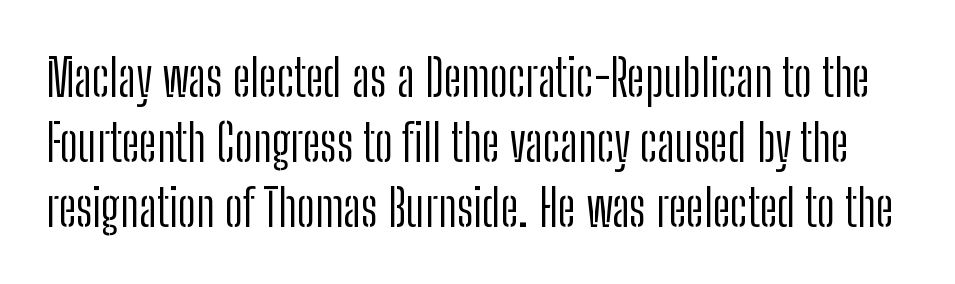
Quick note: underline off. Do the letters lean? They stand straight. Glyph-to-glyph distance matches everyday printed text. Spacing verdict: proportional, widths tailored to each character.
